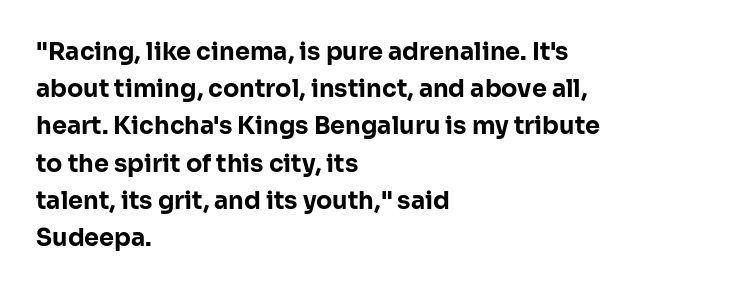
Q: Is the text bold? A: Yes.
Q: Is the text italic (slanted)? A: No, it is upright.
Q: Is the text underlined? A: No.
Q: How is the paragraph aligned? A: Left-aligned.
Q: Is the spacing between letters normal or unusually wide? A: Normal.
Q: Is the spacing between lines tight, normal or loose? A: Normal.
